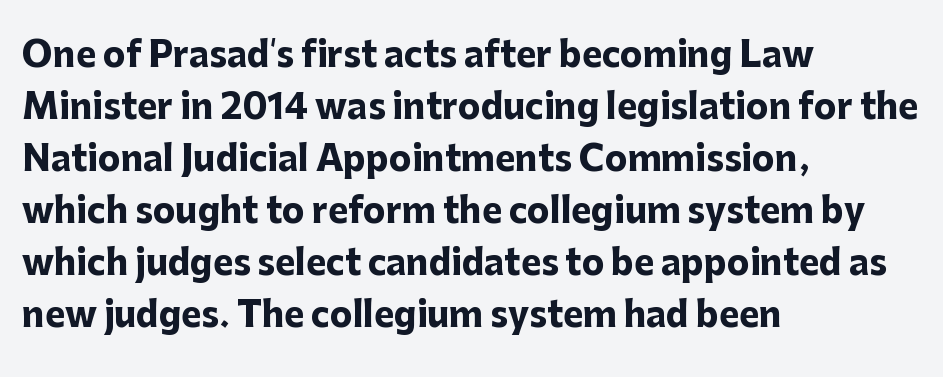
{"serif": "no", "italic": "no", "bold": "yes", "weight": "heavy", "width": "normal", "stroke_contrast": "low", "x_height": "medium", "monospaced": "no", "underline": "no", "align": "left", "line_spacing": "normal", "line_spacing_ratio": 1.53, "letter_spacing": "normal", "letter_spacing_em": 0.0, "glyph_px": 34}
